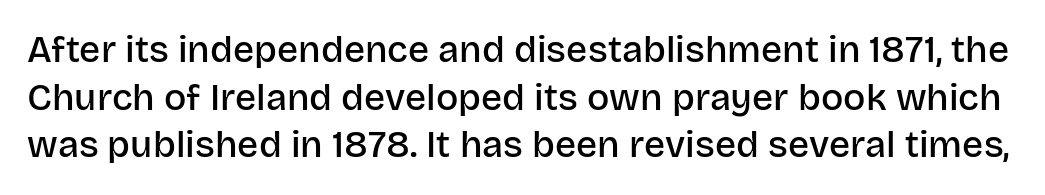
Q: Is the text bold? A: Semi-bold.
Q: Is the text italic (slanted)? A: No, it is upright.
Q: Is the typeface a serif or a sans-serif typeface? A: Sans-serif.
Q: Is the text underlined? A: No.
Q: Is the spacing between letters normal or unusually wide? A: Normal.
Q: Is the spacing between lines tight, normal or loose? A: Normal.
Q: Width (condensed, normal, or wide)? A: Normal.
Q: Stroke contrast? A: Low.
Q: x-height? A: Large.
Q: Monospaced? A: No.
